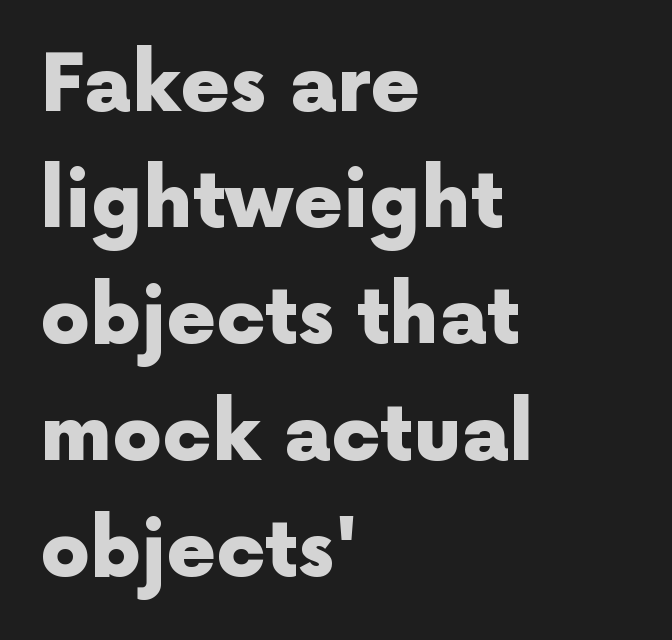
Check the space under the baseline: it is left empty. Chunky letters — that's bold for sure. Where is the straight margin? On the left. Nothing sits at the stroke ends, so this counts as sans-serif. You could not count columns in this text — the font is proportionally spaced. Nothing unusual about the tracking: characters are spaced as the font intends.
